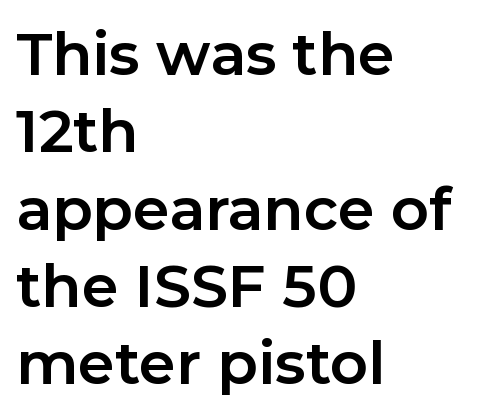
Posture: straight, roman, zero tilt. Are there feet on the stems? There aren't — it's a sans. Words float on clear page, feet unadorned. Where is the straight margin? On the left.
